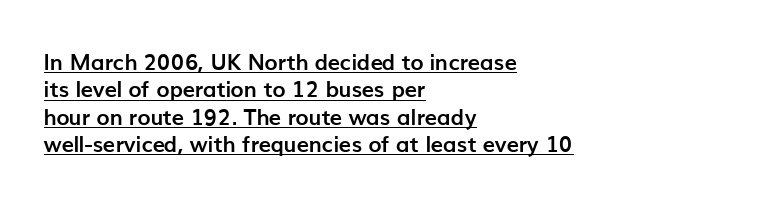
In terms of weight, the rendering is a true, heavy bold. This rendering uses left alignment, leaving the right contour irregular. The glyphs are accompanied by a horizontal stroke just below them. If you drew a line through each stem, it would be perfectly vertical. Honestly, the letter spacing is just normal — you wouldn't notice it.
